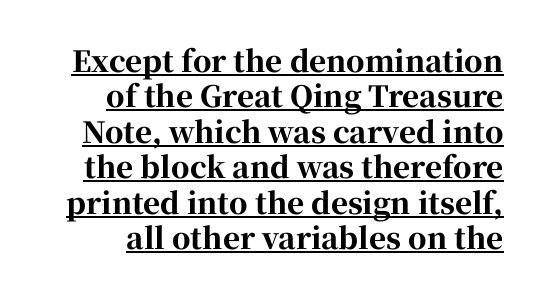
Little horizontal feet cap the strokes, marking this as serif type. The lettering is marked with a stroke running underneath it. Here the glyphs are tracked normally, forming tight word shapes. You can tell it's not italic because the verticals are truly vertical.
